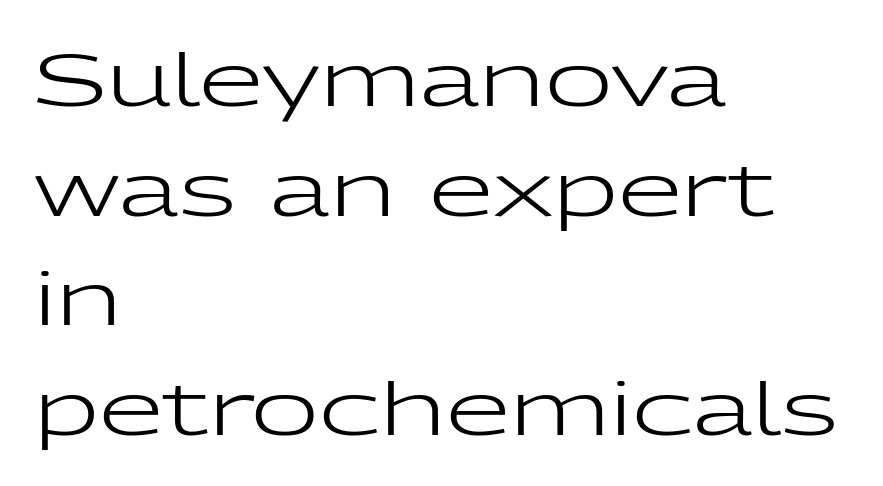
This sample uses plain, unmodified letter spacing. Each letter's strokes conclude bluntly, with no projecting serifs. In terms of posture, this sample is upright. The letters look calm and open, with moderate or lighter stems. A clean baseline with only descenders dipping below it.
